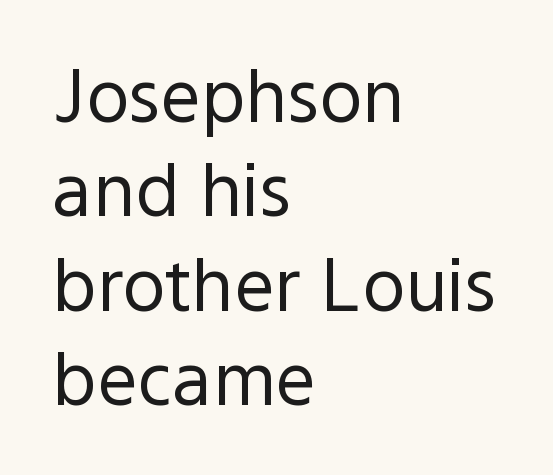
{"serif": "no", "italic": "no", "bold": "no", "weight": "regular", "width": "normal", "x_height": "medium", "monospaced": "no", "underline": "no", "align": "left", "line_spacing": "normal", "line_spacing_ratio": 1.31, "letter_spacing": "normal", "letter_spacing_em": 0.0, "glyph_px": 72}
